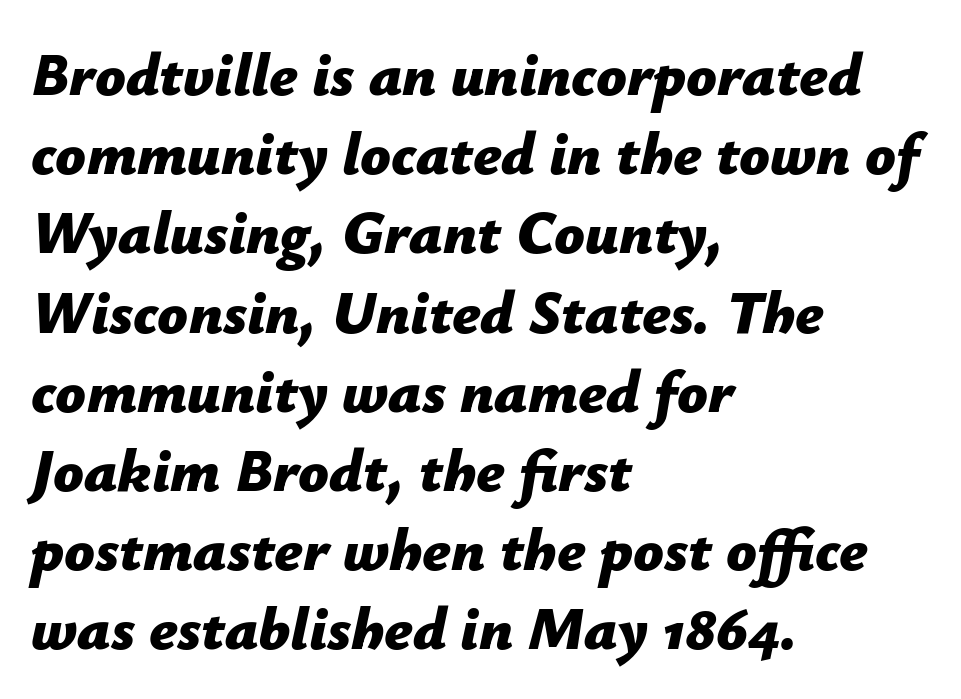
The image shows 60 px bold type, italic (leaning right); set left-aligned, normal line spacing (1.32x), normal letter spacing, not underlined; low stroke contrast and a medium x-height.
